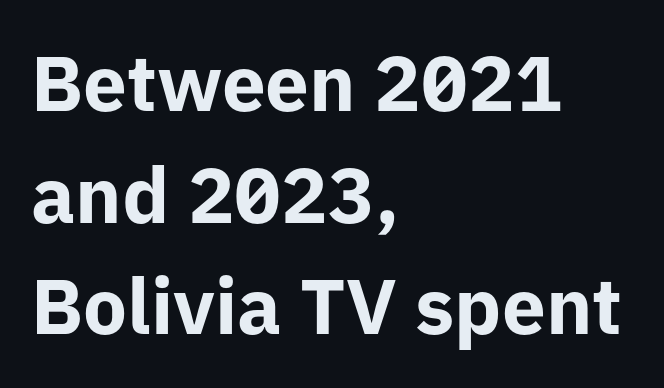
Q: Is the text bold? A: Yes.
Q: Is the text italic (slanted)? A: No, it is upright.
Q: Is the typeface a serif or a sans-serif typeface? A: Sans-serif.
Q: Is the text underlined? A: No.
Q: How is the paragraph aligned? A: Left-aligned.
Q: Is the spacing between letters normal or unusually wide? A: Normal.
Q: Is the spacing between lines tight, normal or loose? A: Normal.
Q: Width (condensed, normal, or wide)? A: Normal.
Q: Stroke contrast? A: Low.
Q: x-height? A: Medium.
Q: Monospaced? A: No.
